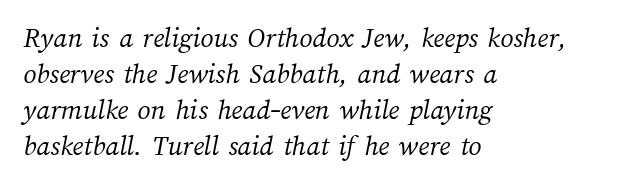
Q: Is the text bold? A: No.
Q: Is the text underlined? A: No.
Q: How is the paragraph aligned? A: Left-aligned.
Q: Is the spacing between letters normal or unusually wide? A: Normal.
Q: Width (condensed, normal, or wide)? A: Normal.
Q: Stroke contrast? A: Medium.
Q: x-height? A: Medium.
Q: Monospaced? A: No.
